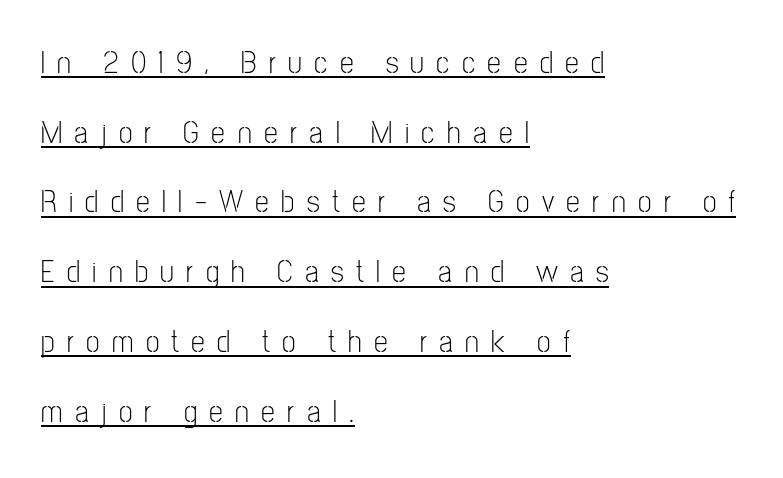
The image shows 31 px light, condensed sans-serif type, upright; set left-aligned, loose line spacing (2.25x), unusually wide letter spacing (+0.4 em), underlined; low stroke contrast and a medium x-height.
